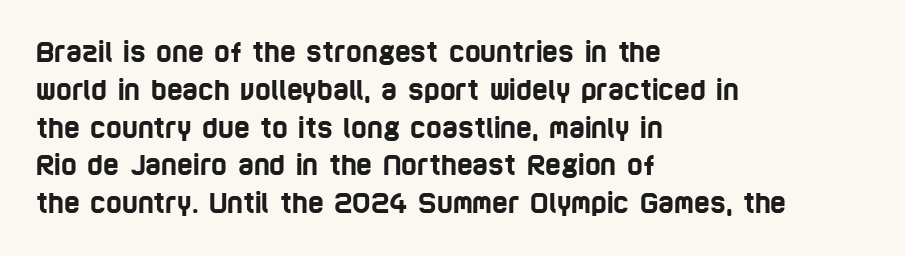
{"underline": "no", "align": "left", "line_spacing": "normal", "line_spacing_ratio": 1.4, "letter_spacing": "normal", "letter_spacing_em": 0.0, "glyph_px": 27}
